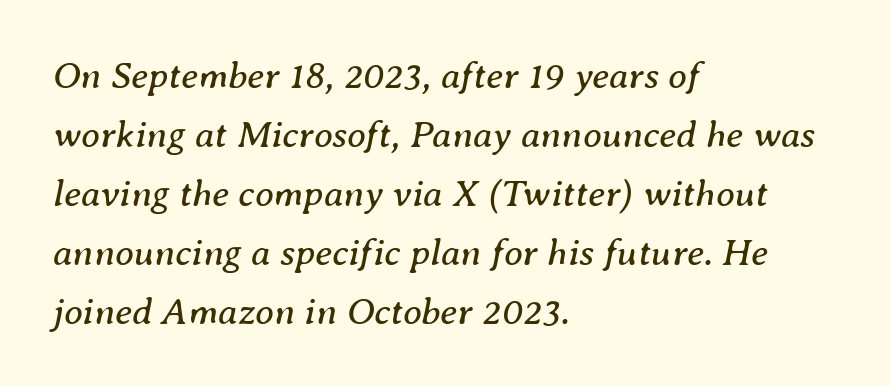
The line texture is even and compact thanks to regular tracking. These lines are rendered in a variable-pitch font. In CSS terms this would be text-align: left. Old-style or modern, the face here clearly has serifs.
